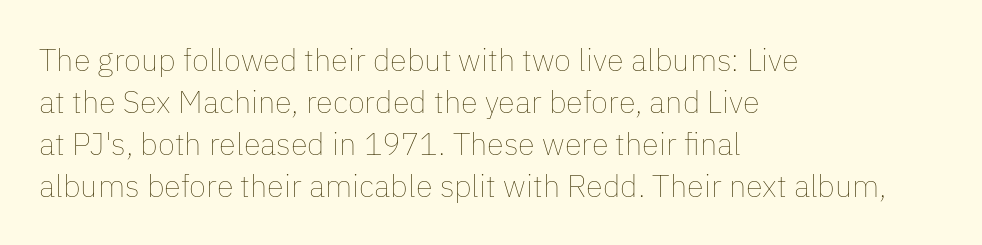
Heaviness? Minimal to ordinary, like unemphasized prose. A clean baseline with only descenders dipping below it. Think of a printed novel: that variable character pitch is what you see here. Tracking here is standard; glyphs follow each other at the usual distance. Nope, not italic — everything's standing straight.
